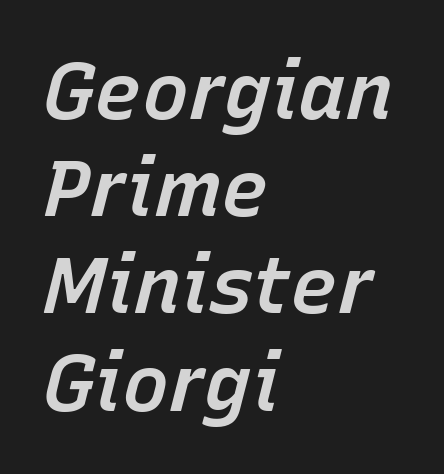
The face used here is proportionally spaced, like ordinary book or web type. Underlining? Definitely not there. A somewhat darkened texture: the type is semibold rather than bold. The font's italic variant was chosen for this text. Each line starts at the same left margin while the right side varies. Here the glyphs are tracked normally, forming tight word shapes.
